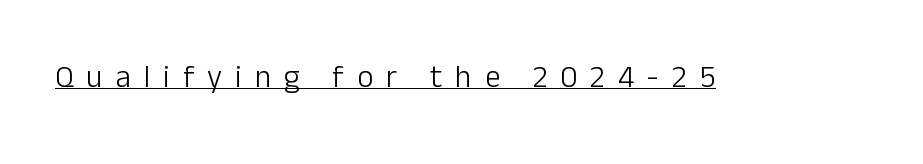
Nothing heavy about these letters — not bold at all. Proportional: the letters do not fall into vertical columns. This sample carries an underscore along the baseline area. The letters stand straight up with perfectly vertical stems.
